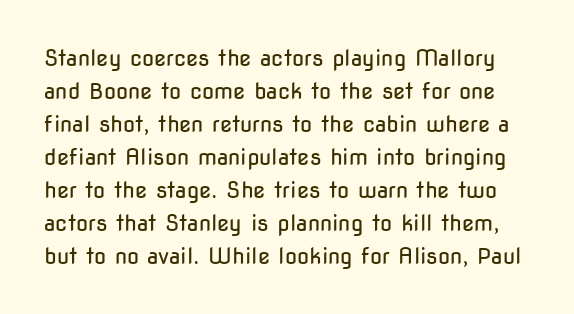
Q: Is the text bold? A: No.
Q: Is the text italic (slanted)? A: No, it is upright.
Q: Is the text underlined? A: No.
Q: Is the spacing between letters normal or unusually wide? A: Normal.
Q: Is the spacing between lines tight, normal or loose? A: Normal.
